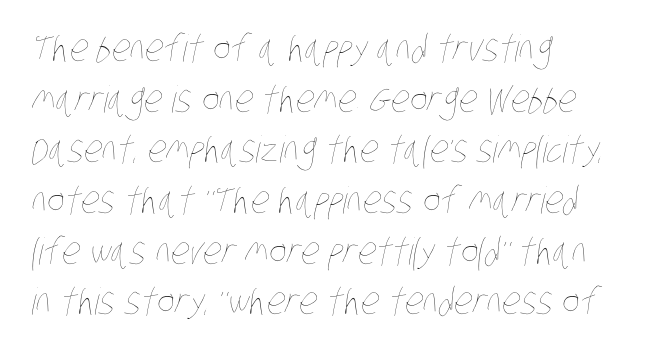
A student would call this left alignment; a typographer would say flush left, rag right. Looks like regular typesetting: each glyph gets only the width it needs. Tracking here is standard; glyphs follow each other at the usual distance. A typesetter would call this leading conventional body-copy spacing. The typeface has the unassuming heft of standard copy or less. Underlining? Definitely not there.
